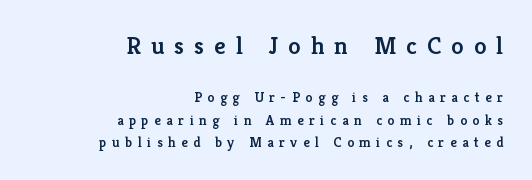
Q: Is the text bold? A: Semi-bold.
Q: Is the text italic (slanted)? A: No, it is upright.
Q: Is the text underlined? A: No.
Q: How is the paragraph aligned? A: Right-aligned.
Q: Is the spacing between letters normal or unusually wide? A: Unusually wide.
Q: Is the spacing between lines tight, normal or loose? A: Normal.
Q: Which block of text is set in a larger size, the first (top) or the second (bottom)? A: The first (top) one.
